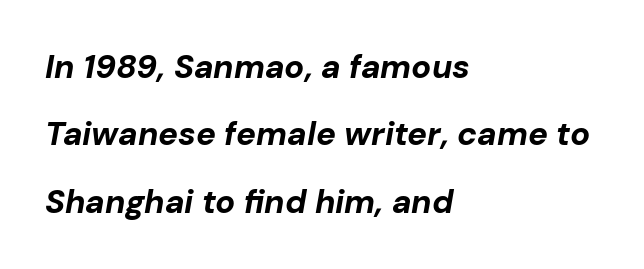
The image shows 33 px bold type, italic (leaning right); set left-aligned, loose line spacing (2.04x), normal letter spacing, not underlined; low stroke contrast and a medium x-height.
